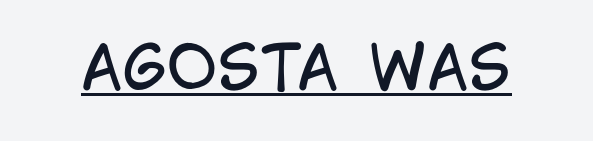
{"serif": "no", "italic": "no", "bold": "no", "weight": "regular", "width": "condensed", "stroke_contrast": "low", "x_height": "large", "monospaced": "no", "underline": "yes", "letter_spacing": "normal", "letter_spacing_em": 0.0, "glyph_px": 61}
